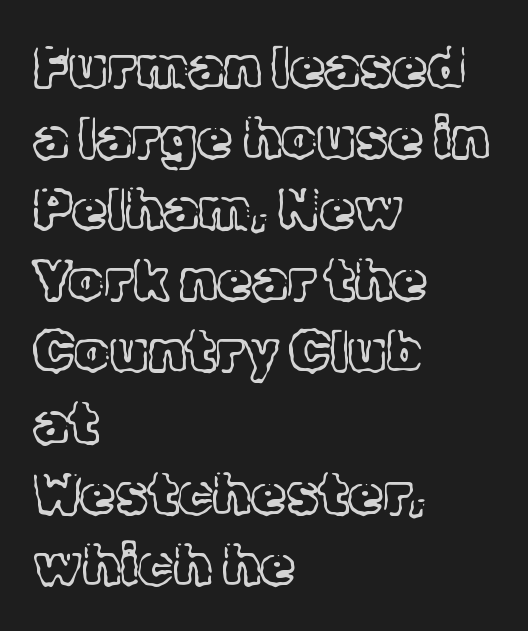
{"serif": "yes", "italic": "no", "bold": "no", "weight": "light", "width": "normal", "x_height": "medium", "monospaced": "no", "underline": "no", "align": "left", "line_spacing": "normal", "line_spacing_ratio": 1.27, "letter_spacing": "normal", "letter_spacing_em": 0.0, "glyph_px": 56}
